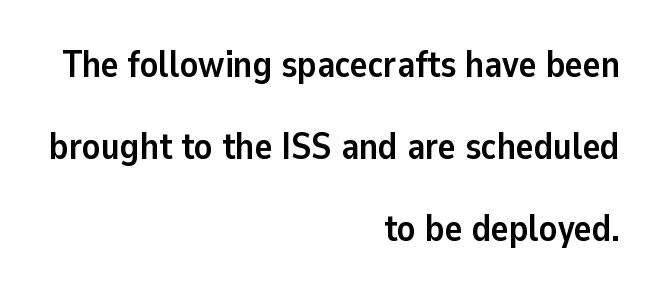
Is the type bold? Yes — the strokes are clearly thick and heavy. The space beneath each line is pristine and unruled. Line spacing here is loose. This sample uses a sans-serif face. Nobody touched the tracking dial on this one. This sample uses an upright cut, with every glyph sitting square on the baseline.
